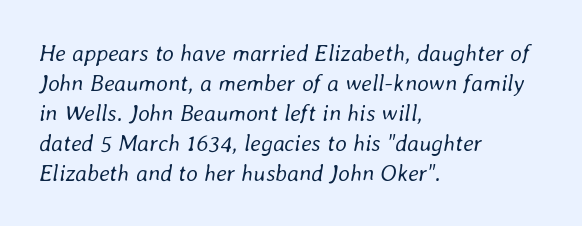
The image shows 23 px text type, italic (leaning right); set left-aligned, normal line spacing (1.3x), normal letter spacing, not underlined.
